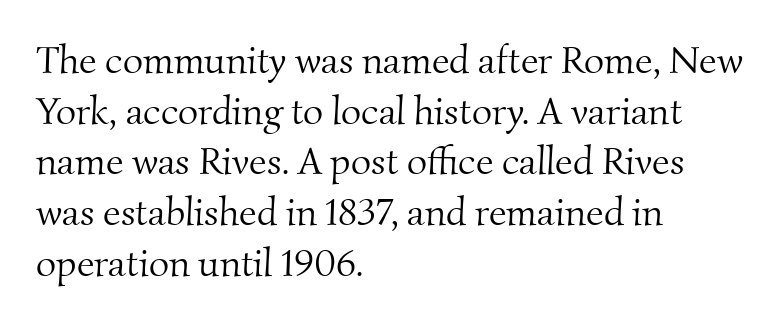
Just letters on the line, the space beneath them empty. The passage shown is typed in a proportional face where columns would drift. Line spacing here is normal. Stems and bowls with no extra thickness — not bold. The typesetter chose a ragged-right arrangement here.
